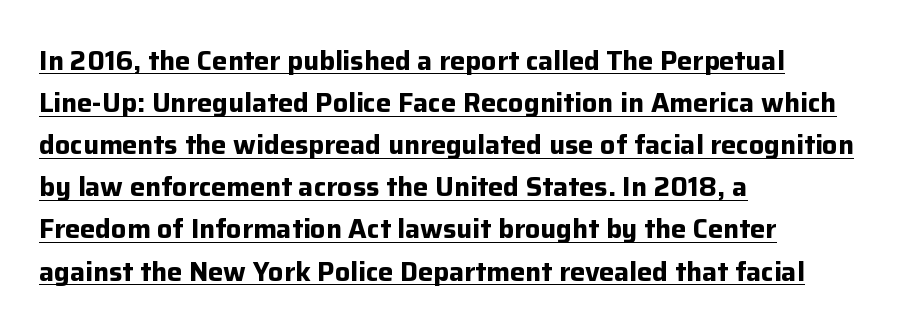
Typographic density is high because the face is bold. Unlike italic type, these characters show no tilt at all. This sample uses plain, unmodified letter spacing. Quick note: interline space is typical. Honestly, the underline is the first thing you notice here.
